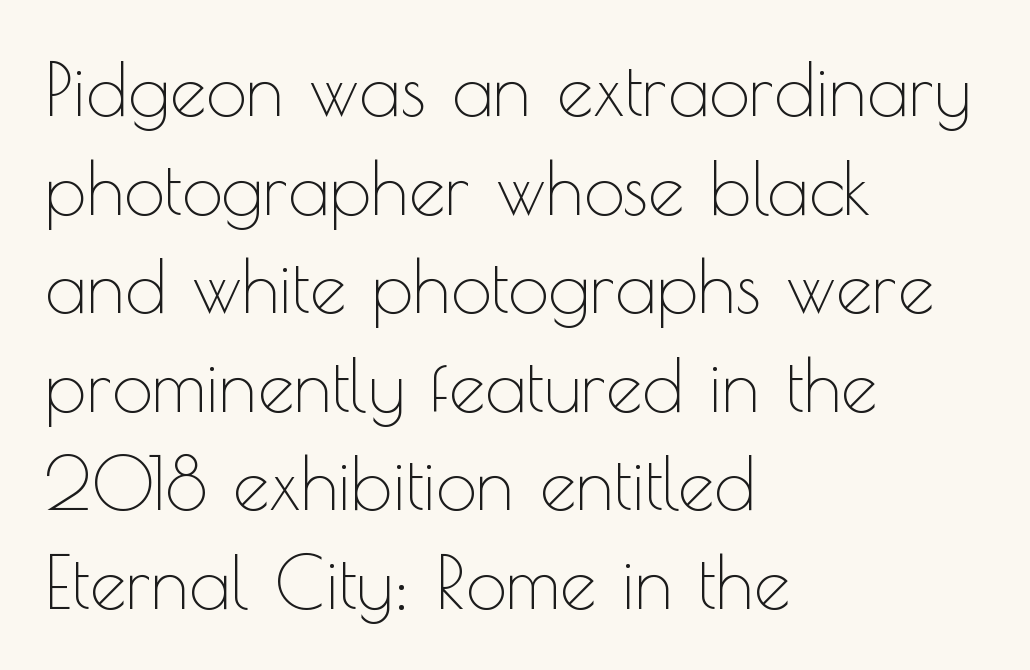
Q: Is the text bold? A: No.
Q: Is the text italic (slanted)? A: No, it is upright.
Q: Is the typeface a serif or a sans-serif typeface? A: Sans-serif.
Q: Is the text underlined? A: No.
Q: How is the paragraph aligned? A: Left-aligned.
Q: Is the spacing between letters normal or unusually wide? A: Normal.
Q: Is the spacing between lines tight, normal or loose? A: Normal.
Q: Width (condensed, normal, or wide)? A: Normal.
Q: x-height? A: Small.
Q: Monospaced? A: No.
